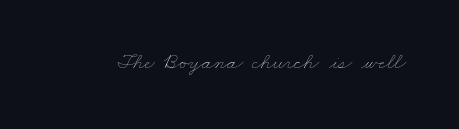
Students, note that the glyphs here touch the page at normal intervals. Any mark beneath the type? The region is blank. Is this a heavy cut? Hardly; it is regular or lighter.
